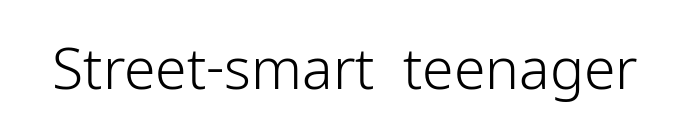
The image shows 57 px light sans-serif type, upright; set normal letter spacing, not underlined; low stroke contrast and a medium x-height.
